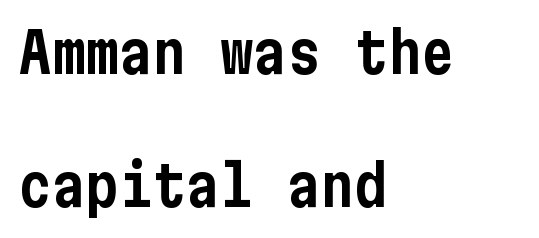
These lines keep a tight, regular rhythm from letter to letter. Classification — sans serif. The lines are spread far apart with generous leading. Reading down the block, your eye returns to a fixed left position each line. Only glyphs here, with clear space below each row.
